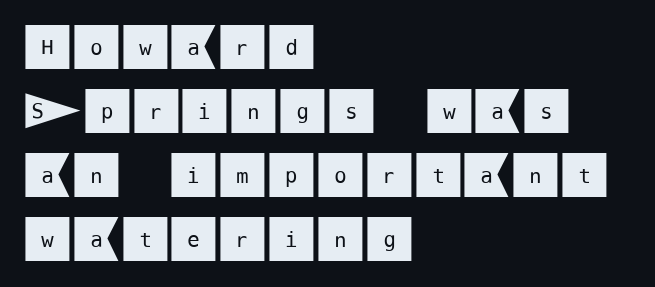
The image shows 50 px sans-serif type, upright; set left-aligned, normal line spacing (1.28x), normal letter spacing, not underlined; medium stroke contrast and a large x-height.
